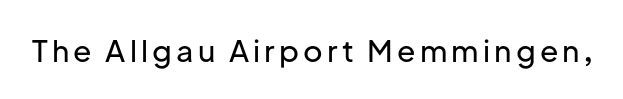
The image shows 30 px sans-serif type, upright; set not underlined; low stroke contrast and a medium x-height.
